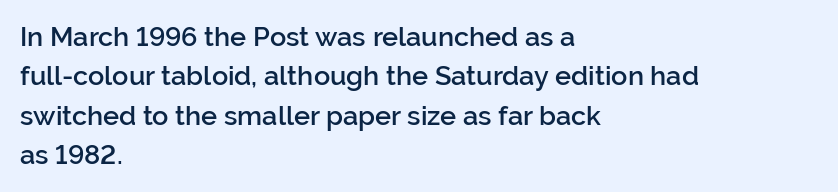
The line texture is even and compact thanks to regular tracking. The vertical gap from one line to the next is medium. It's the straight-up-and-down kind of type. I'd describe the lettering as semibold — firm but not a full bold. Layout note: lines flush left. Words float on clear page, feet unadorned.
